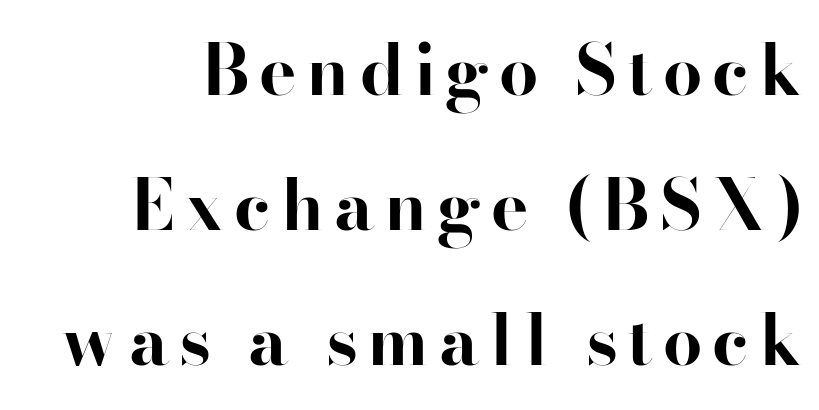
{"serif": "yes", "italic": "no", "bold": "yes", "weight": "bold", "width": "normal", "stroke_contrast": "high", "x_height": "small", "monospaced": "no", "underline": "no", "line_spacing": "loose", "line_spacing_ratio": 1.93, "glyph_px": 70}
